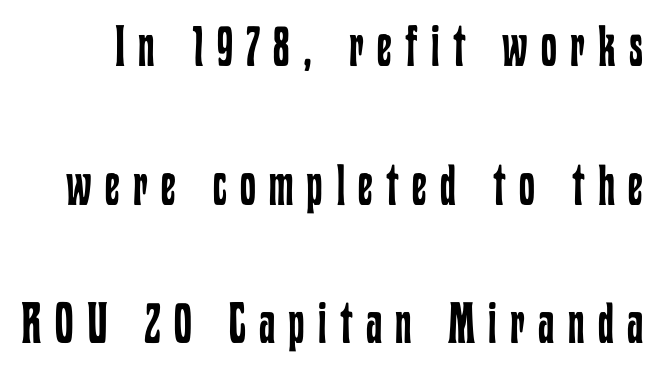
{"italic": "no", "bold": "no", "weight": "regular", "width": "condensed", "stroke_contrast": "low", "x_height": "medium", "monospaced": "no", "underline": "no", "line_spacing": "loose", "line_spacing_ratio": 2.43, "letter_spacing": "wide", "letter_spacing_em": 0.23, "glyph_px": 57}
